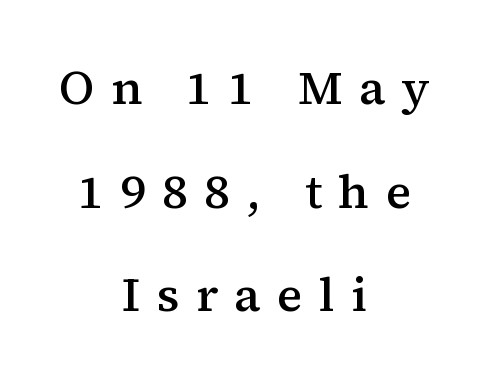
The image shows 48 px semibold serif type, upright; set centered, loose line spacing (2.16x), unusually wide letter spacing (+0.34 em), not underlined; medium stroke contrast and a medium x-height.
